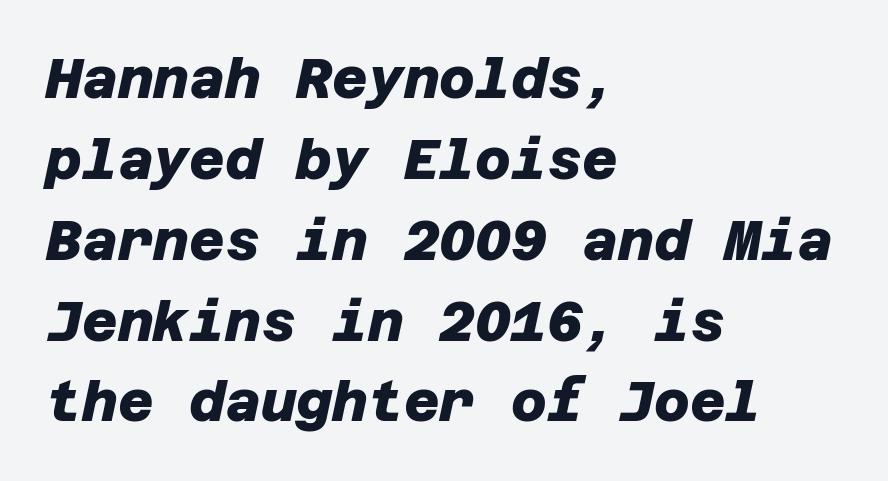
The image shows 55 px heavy sans-serif type; set left-aligned, normal line spacing (1.47x), normal letter spacing, not underlined; low stroke contrast and a large x-height.
